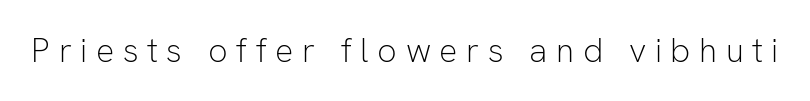
{"serif": "no", "italic": "no", "bold": "no", "weight": "light", "width": "normal", "stroke_contrast": "low", "x_height": "medium", "monospaced": "no", "underline": "no", "letter_spacing": "wide", "letter_spacing_em": 0.25, "glyph_px": 34}
